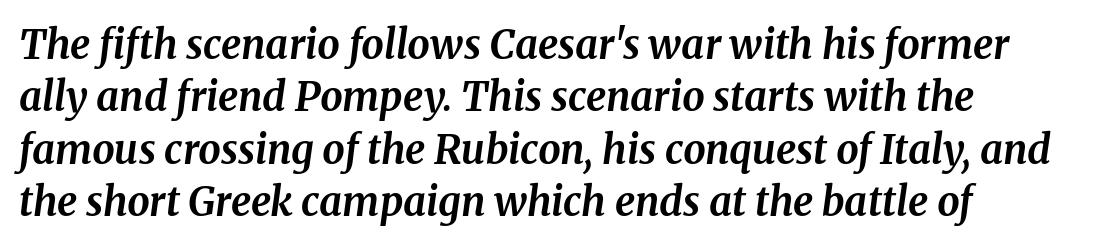
{"serif": "yes", "italic": "yes", "lean": "right", "slant_degrees": 8, "bold": "yes", "weight": "bold", "width": "normal", "stroke_contrast": "medium", "x_height": "medium", "monospaced": "no", "underline": "no", "line_spacing": "normal", "line_spacing_ratio": 1.31, "letter_spacing": "normal", "letter_spacing_em": 0.0, "glyph_px": 40}
